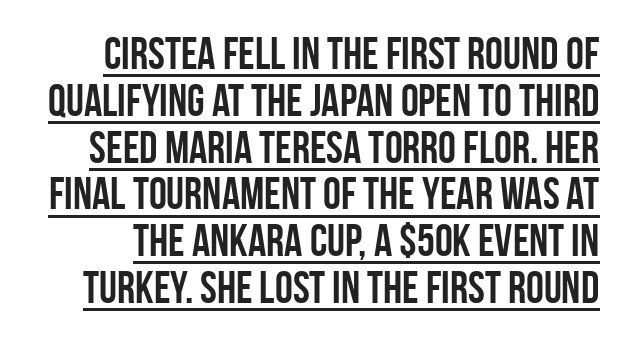
Q: Is the text bold? A: Yes.
Q: Is the text italic (slanted)? A: No, it is upright.
Q: Is the typeface a serif or a sans-serif typeface? A: Sans-serif.
Q: Is the text underlined? A: Yes.
Q: Is the spacing between letters normal or unusually wide? A: Normal.
Q: Is the spacing between lines tight, normal or loose? A: Tight.
Q: Width (condensed, normal, or wide)? A: Condensed.
Q: Stroke contrast? A: Low.
Q: x-height? A: Large.
Q: Monospaced? A: No.
